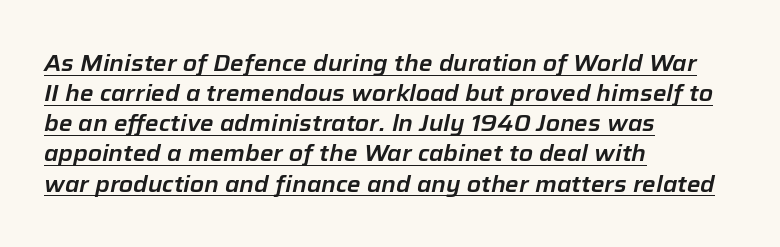
Q: Is the text italic (slanted)? A: Yes, it leans right by about 12 degrees.
Q: Is the text underlined? A: Yes.
Q: How is the paragraph aligned? A: Left-aligned.
Q: Is the spacing between letters normal or unusually wide? A: Normal.
Q: Is the spacing between lines tight, normal or loose? A: Normal.
